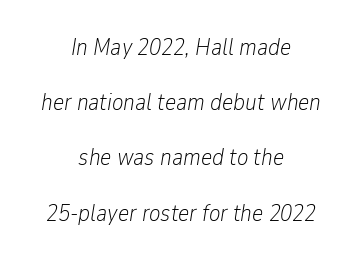
{"italic": "yes", "lean": "right", "slant_degrees": 9, "bold": "no", "underline": "no", "align": "center", "line_spacing": "loose", "line_spacing_ratio": 2.3, "letter_spacing": "normal", "letter_spacing_em": 0.0, "glyph_px": 24}
